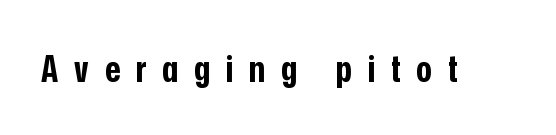
Has an underline been added? It has not. Look at the bottom of the vertical strokes: they stop flat, with no serifs. Between one letter and the next there's a generous, obvious gap. Weight check: bold — yes, fully. You could not count columns in this text — the font is proportionally spaced.
